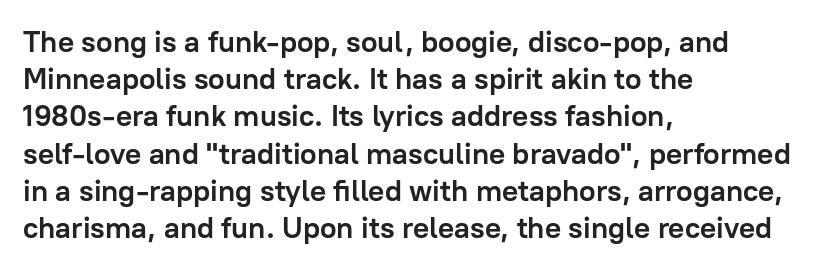
Q: Is the text bold? A: Yes.
Q: Is the text italic (slanted)? A: No, it is upright.
Q: Is the typeface a serif or a sans-serif typeface? A: Sans-serif.
Q: Is the text underlined? A: No.
Q: How is the paragraph aligned? A: Left-aligned.
Q: Is the spacing between letters normal or unusually wide? A: Normal.
Q: Width (condensed, normal, or wide)? A: Normal.
Q: Stroke contrast? A: Low.
Q: x-height? A: Medium.
Q: Monospaced? A: No.
